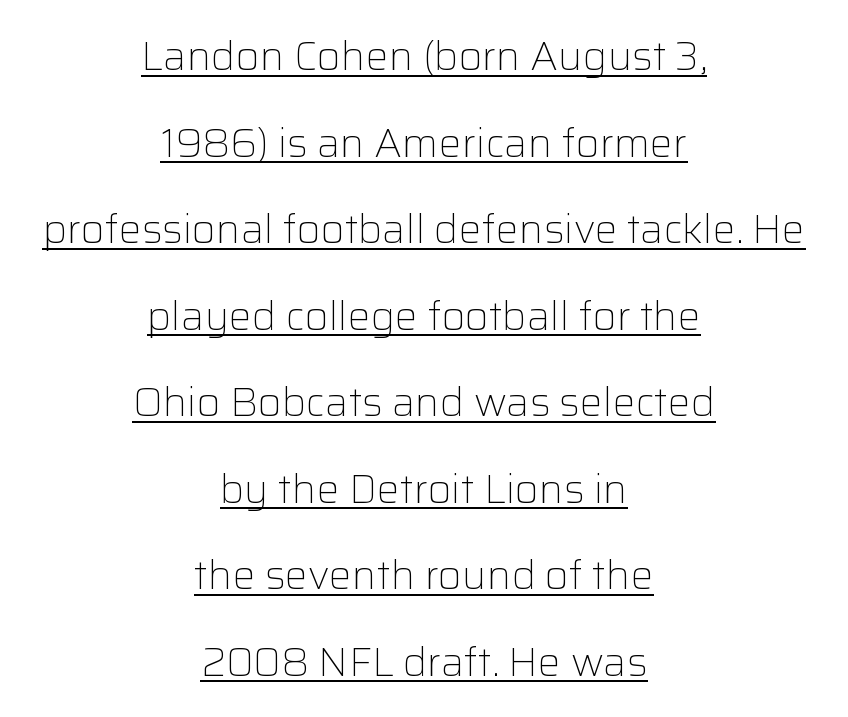
Q: Is the text bold? A: No.
Q: Is the text italic (slanted)? A: No, it is upright.
Q: Is the typeface a serif or a sans-serif typeface? A: Sans-serif.
Q: Is the text underlined? A: Yes.
Q: How is the paragraph aligned? A: Centered.
Q: Is the spacing between letters normal or unusually wide? A: Normal.
Q: Is the spacing between lines tight, normal or loose? A: Loose.
Q: Width (condensed, normal, or wide)? A: Normal.
Q: Stroke contrast? A: Low.
Q: x-height? A: Medium.
Q: Monospaced? A: No.
